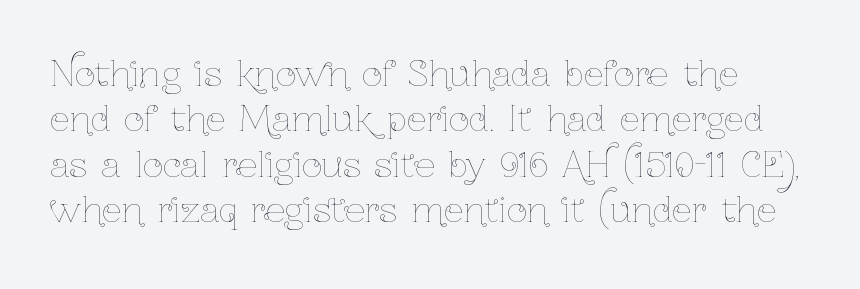
Each letter keeps its own natural width here, so spacing adapts to shape. Stem width sits at or under what a default text font uses. Quick note: underline off. The designer left line spacing at the default. Glyph-to-glyph distance matches everyday printed text.
